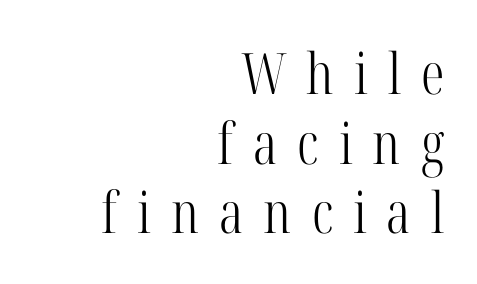
Q: Is the text bold? A: No.
Q: Is the text italic (slanted)? A: No, it is upright.
Q: Is the typeface a serif or a sans-serif typeface? A: Serif.
Q: Is the text underlined? A: No.
Q: How is the paragraph aligned? A: Right-aligned.
Q: Is the spacing between letters normal or unusually wide? A: Unusually wide.
Q: Width (condensed, normal, or wide)? A: Condensed.
Q: Stroke contrast? A: High.
Q: x-height? A: Medium.
Q: Monospaced? A: No.
